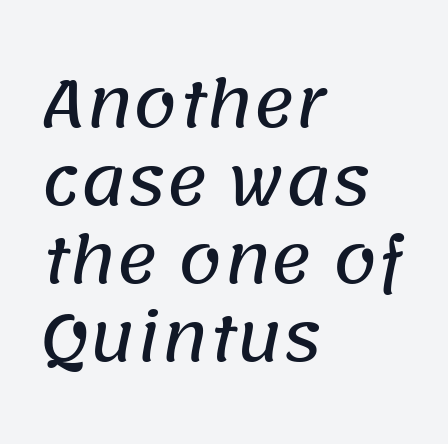
The image shows 63 px sans-serif type; set left-aligned, line spacing 1.24x, normal letter spacing, not underlined; low stroke contrast and a large x-height.
